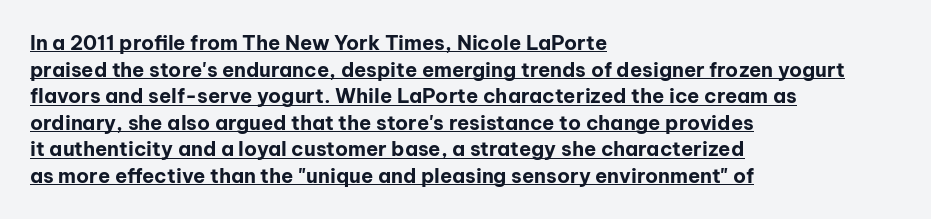
Q: Is the text bold? A: Yes.
Q: Is the text italic (slanted)? A: No, it is upright.
Q: Is the text underlined? A: Yes.
Q: How is the paragraph aligned? A: Left-aligned.
Q: Is the spacing between letters normal or unusually wide? A: Normal.
Q: Is the spacing between lines tight, normal or loose? A: Normal.
